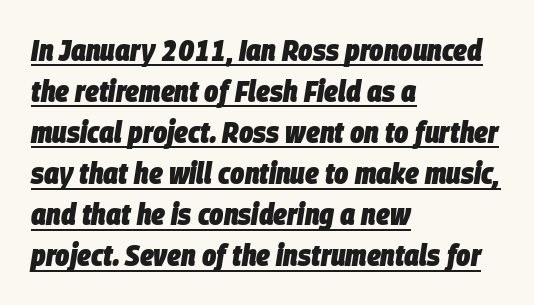
{"italic": "yes", "lean": "right", "slant_degrees": 9, "bold": "yes", "weight": "heavy", "width": "condensed", "stroke_contrast": "low", "x_height": "large", "monospaced": "no", "underline": "yes", "align": "left", "line_spacing": "normal", "line_spacing_ratio": 1.37, "letter_spacing": "normal", "letter_spacing_em": 0.0, "glyph_px": 30}
